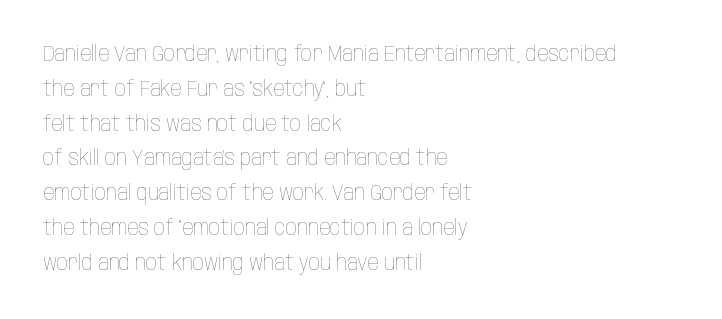
{"italic": "no", "bold": "no", "underline": "no", "align": "left", "line_spacing": "normal", "line_spacing_ratio": 1.58, "letter_spacing": "normal", "letter_spacing_em": 0.0, "glyph_px": 22}
